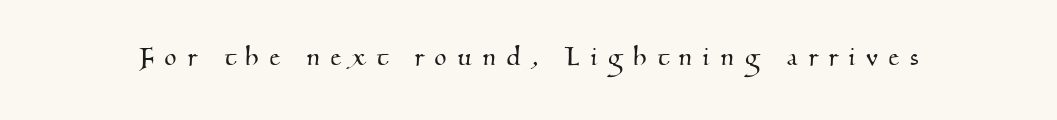
Has an underline been added? It has not. Students, note that the glyphs here are deliberately spaced far apart. The letters carry serifs — small finishing strokes at the ends of their stems. Do the characters align in a grid? No, the font is proportional.
